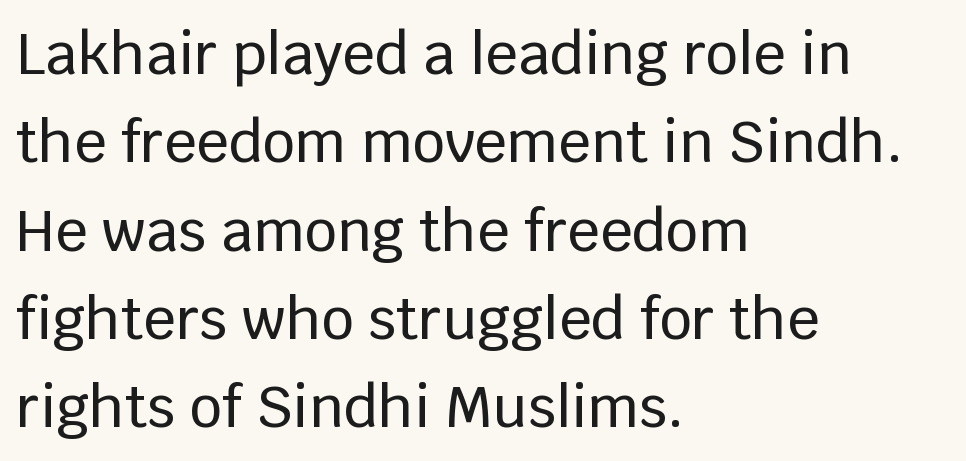
Any mark beneath the type? The region is blank. Students, note that the glyphs here touch the page at normal intervals. Serifs: no, the terminals of the letterforms are clean. Note the varied advance widths — an 'i' is clearly narrower than an 'm'. This is the regular roman posture of the typeface.
